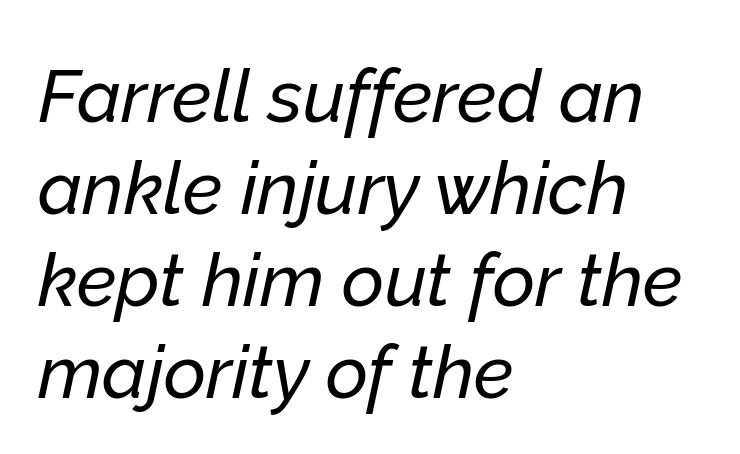
{"italic": "yes", "lean": "right", "slant_degrees": 12, "width": "normal", "stroke_contrast": "low", "x_height": "medium", "monospaced": "no", "underline": "no", "align": "left", "line_spacing": "normal", "line_spacing_ratio": 1.26, "letter_spacing": "normal", "letter_spacing_em": 0.0, "glyph_px": 73}
